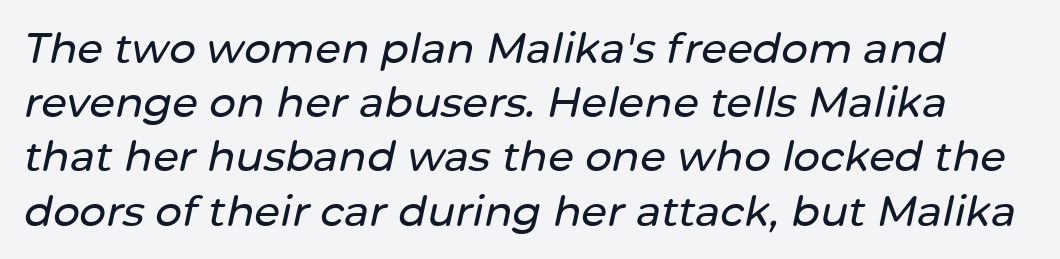
Do the characters align in a grid? No, the font is proportional. A typesetter would mark this as italic. Beneath every word, the page is bare. Inter-character spacing is left at the font's built-in metrics. In terms of leading, this rendering sits right in the middle.
